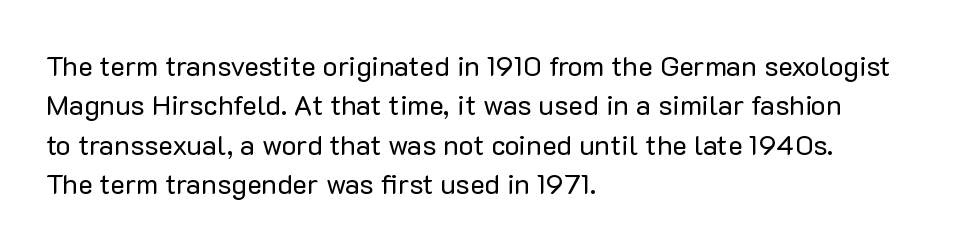
Q: Is the text bold? A: No.
Q: Is the text italic (slanted)? A: No, it is upright.
Q: Is the typeface a serif or a sans-serif typeface? A: Sans-serif.
Q: Is the text underlined? A: No.
Q: How is the paragraph aligned? A: Left-aligned.
Q: Is the spacing between letters normal or unusually wide? A: Normal.
Q: Is the spacing between lines tight, normal or loose? A: Normal.
Q: Width (condensed, normal, or wide)? A: Normal.
Q: Stroke contrast? A: Low.
Q: x-height? A: Medium.
Q: Monospaced? A: No.
